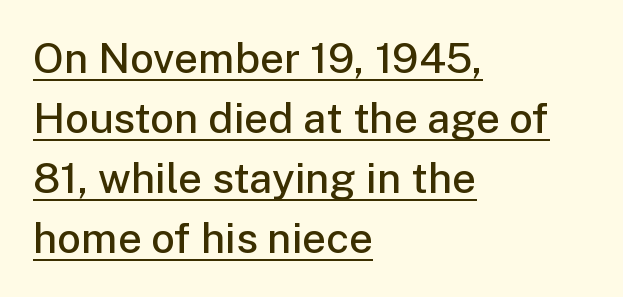
The image shows 42 px semibold sans-serif type, upright; set left-aligned, normal line spacing (1.43x), normal letter spacing, underlined; low stroke contrast and a medium x-height.
